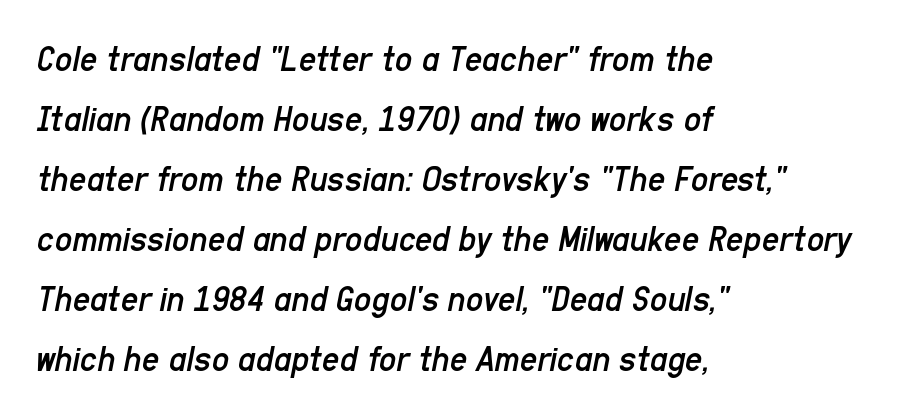
{"italic": "yes", "lean": "right", "slant_degrees": 11, "bold": "no", "weight": "regular", "width": "condensed", "stroke_contrast": "low", "x_height": "medium", "monospaced": "no", "underline": "no", "align": "left", "line_spacing": "normal", "line_spacing_ratio": 1.58, "letter_spacing": "normal", "letter_spacing_em": 0.0, "glyph_px": 38}
